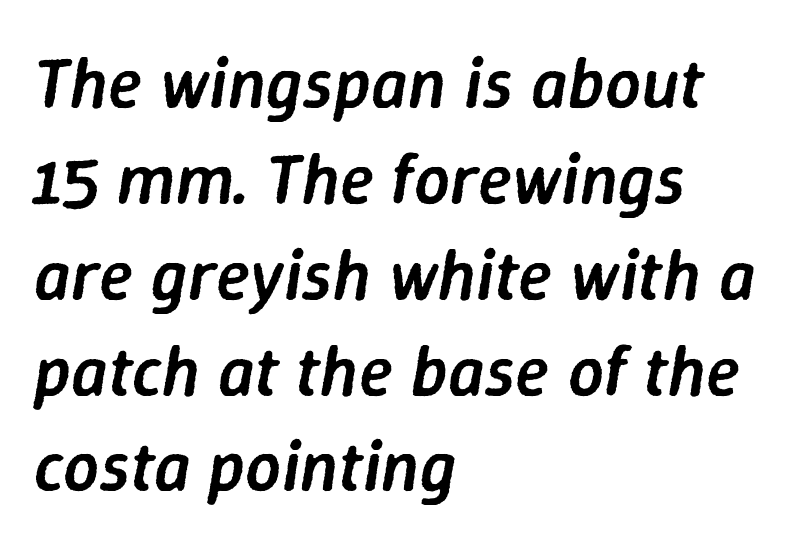
Q: Is the text bold? A: Semi-bold.
Q: Is the text italic (slanted)? A: Yes, it leans right by about 9 degrees.
Q: Is the text underlined? A: No.
Q: How is the paragraph aligned? A: Left-aligned.
Q: Is the spacing between letters normal or unusually wide? A: Normal.
Q: Is the spacing between lines tight, normal or loose? A: Normal.
Q: Width (condensed, normal, or wide)? A: Normal.
Q: Stroke contrast? A: Low.
Q: x-height? A: Medium.
Q: Monospaced? A: No.
